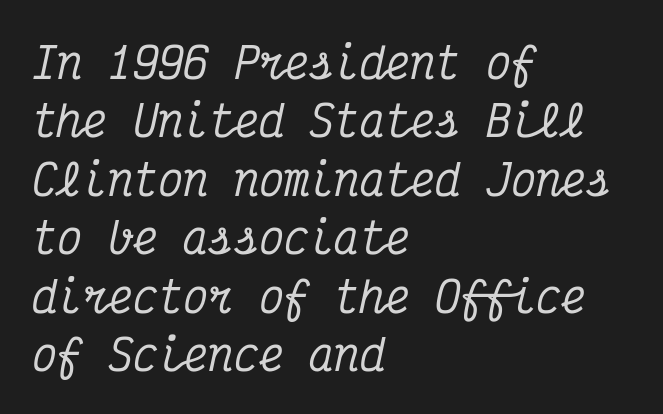
Q: Is the text italic (slanted)? A: Yes, it leans right by about 12 degrees.
Q: Is the typeface a serif or a sans-serif typeface? A: Serif.
Q: Is the text underlined? A: No.
Q: How is the paragraph aligned? A: Left-aligned.
Q: Is the spacing between letters normal or unusually wide? A: Normal.
Q: Is the spacing between lines tight, normal or loose? A: Normal.
Q: Width (condensed, normal, or wide)? A: Condensed.
Q: Stroke contrast? A: Medium.
Q: x-height? A: Medium.
Q: Monospaced? A: Yes.
